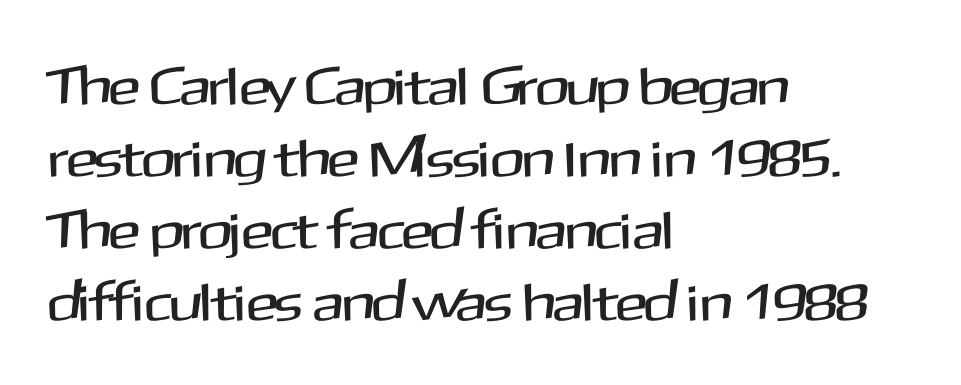
Q: Is the text italic (slanted)? A: No, it is upright.
Q: Is the typeface a serif or a sans-serif typeface? A: Sans-serif.
Q: Is the text underlined? A: No.
Q: How is the paragraph aligned? A: Left-aligned.
Q: Is the spacing between letters normal or unusually wide? A: Normal.
Q: Is the spacing between lines tight, normal or loose? A: Normal.
Q: Width (condensed, normal, or wide)? A: Normal.
Q: Stroke contrast? A: Medium.
Q: x-height? A: Medium.
Q: Monospaced? A: No.
